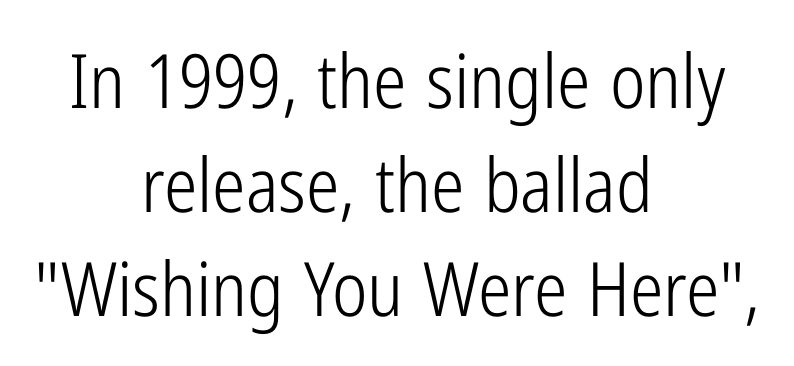
Check under the words: just untouched page. This sample uses an upright cut, with every glyph sitting square on the baseline. Standard letterfit; no display-style spreading of the glyphs. To sum up the face: it is a sans, with no serifs. The lines are quadded center.
